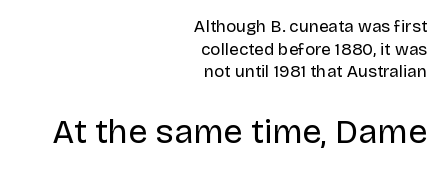
Q: Is the text bold? A: No.
Q: Is the text italic (slanted)? A: No, it is upright.
Q: Is the typeface a serif or a sans-serif typeface? A: Sans-serif.
Q: Is the text underlined? A: No.
Q: How is the paragraph aligned? A: Right-aligned.
Q: Is the spacing between letters normal or unusually wide? A: Normal.
Q: Is the spacing between lines tight, normal or loose? A: Normal.
Q: Which block of text is set in a larger size, the first (top) or the second (bottom)? A: The second (bottom) one.
Q: Width (condensed, normal, or wide)? A: Normal.
Q: Stroke contrast? A: Low.
Q: x-height? A: Large.
Q: Monospaced? A: No.
